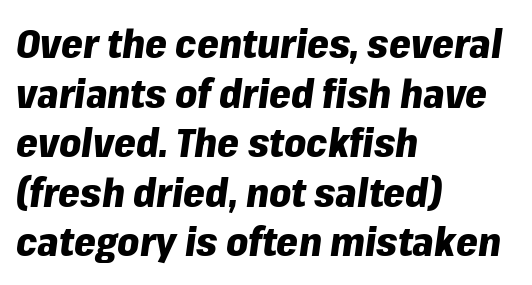
{"italic": "yes", "lean": "right", "slant_degrees": 8, "bold": "yes", "weight": "heavy", "width": "normal", "stroke_contrast": "low", "x_height": "medium", "monospaced": "no", "underline": "no", "align": "left", "line_spacing": "normal", "line_spacing_ratio": 1.27, "letter_spacing": "normal", "letter_spacing_em": 0.0, "glyph_px": 39}
